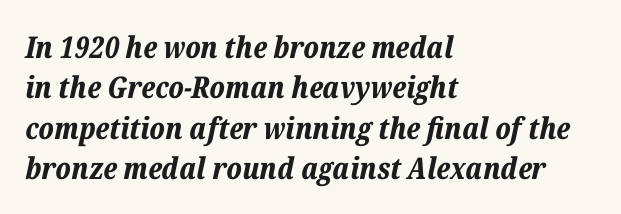
Rows of type keep a routine distance in the vertical direction. Is this a fixed-width face? No — the glyphs have proportional, varying widths. The font's italic variant was chosen for this text. Just letters on the line, the space beneath them empty. This is heavy type, rendered in bold. The passage shown has conventional tracking throughout.
